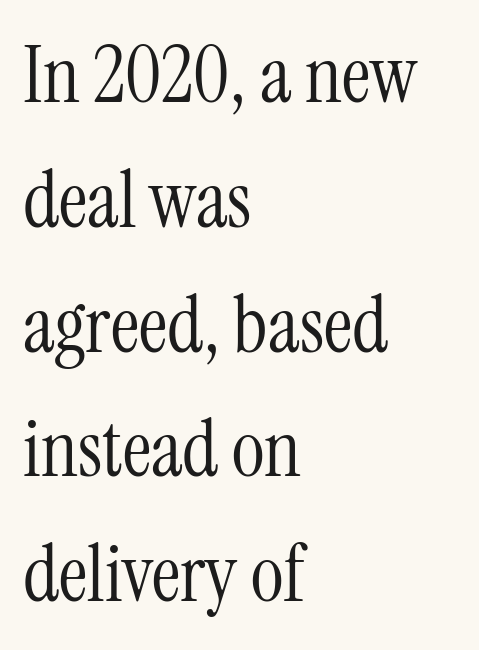
The image shows 79 px light, condensed serif type, upright; set left-aligned, normal line spacing (1.58x), normal letter spacing, not underlined; medium stroke contrast and a medium x-height.
